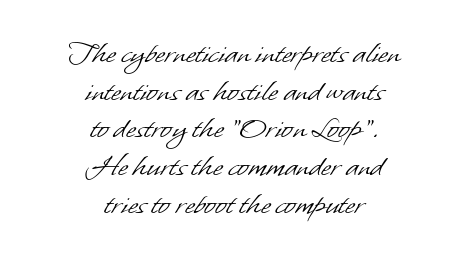
Q: Is the text bold? A: No.
Q: Is the typeface a serif or a sans-serif typeface? A: Sans-serif.
Q: Is the text underlined? A: No.
Q: How is the paragraph aligned? A: Centered.
Q: Is the spacing between letters normal or unusually wide? A: Normal.
Q: Is the spacing between lines tight, normal or loose? A: Tight.
Q: Width (condensed, normal, or wide)? A: Normal.
Q: Stroke contrast? A: Low.
Q: x-height? A: Small.
Q: Monospaced? A: No.
